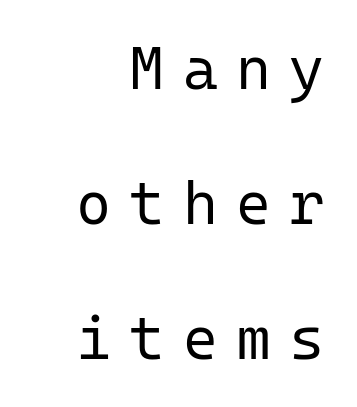
What stands out about the letter spacing? Its width — letters are far apart. No letter is thick-stroked: the sample isn't bold. Clear beneath every line of the passage. Quick note: not italic, upright.
